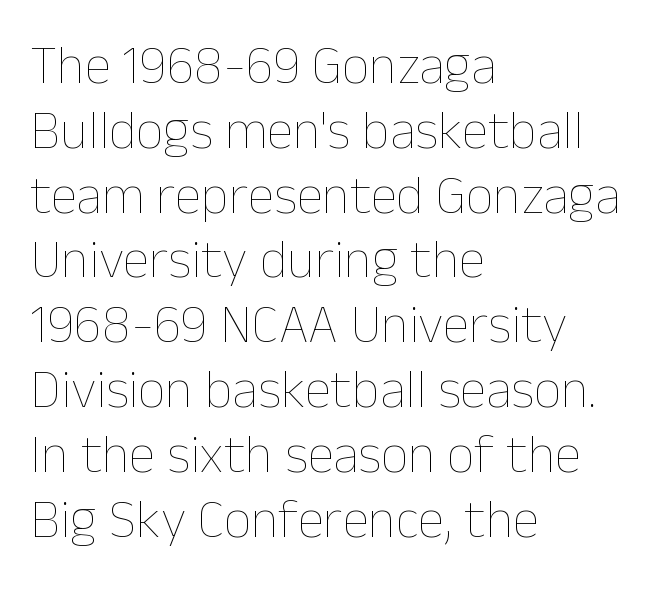
The image shows 54 px thin type, upright; set left-aligned, line spacing 1.2x, normal letter spacing, not underlined; low stroke contrast and a medium x-height.
